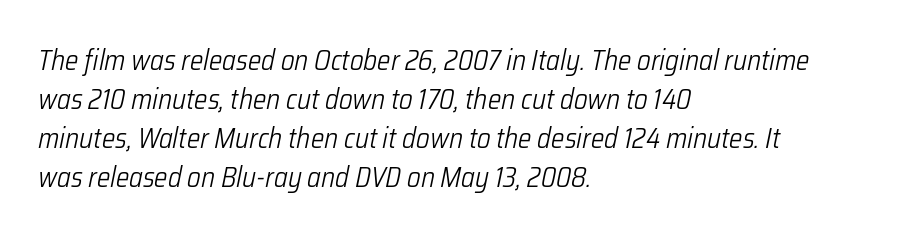
The image shows 28 px light, condensed type, italic (leaning right); set left-aligned, normal line spacing (1.39x), normal letter spacing, not underlined; low stroke contrast and a medium x-height.
